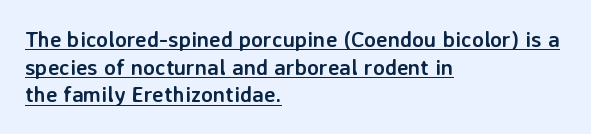
{"italic": "no", "bold": "yes", "underline": "yes", "align": "left", "line_spacing": "normal", "line_spacing_ratio": 1.26, "letter_spacing": "normal", "letter_spacing_em": 0.0, "glyph_px": 22}
